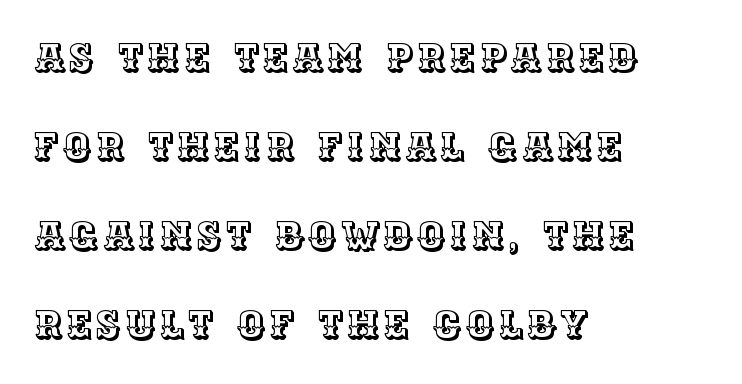
{"italic": "no", "width": "normal", "x_height": "large", "monospaced": "no", "underline": "no", "align": "left", "line_spacing": "loose", "line_spacing_ratio": 2.28, "glyph_px": 39}
